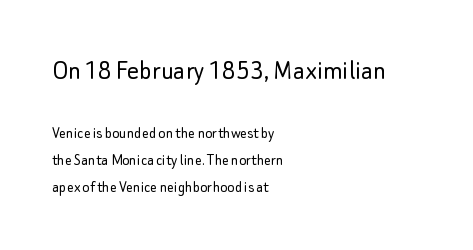
Q: Is the text bold? A: No.
Q: Is the text italic (slanted)? A: No, it is upright.
Q: Is the typeface a serif or a sans-serif typeface? A: Sans-serif.
Q: Is the text underlined? A: No.
Q: How is the paragraph aligned? A: Left-aligned.
Q: Is the spacing between letters normal or unusually wide? A: Normal.
Q: Is the spacing between lines tight, normal or loose? A: Normal.
Q: Which block of text is set in a larger size, the first (top) or the second (bottom)? A: The first (top) one.
Q: Width (condensed, normal, or wide)? A: Normal.
Q: Stroke contrast? A: Low.
Q: x-height? A: Small.
Q: Monospaced? A: No.
